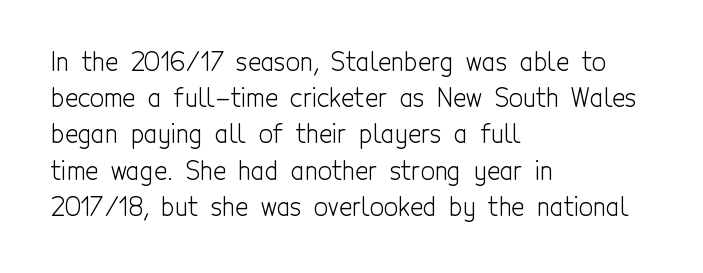
The cut favours lightness, reaching ordinary text weight at its darkest. Left-aligned paragraph, ragged on the right. There is no visible air inserted between adjacent glyphs. Has an underline been added? It has not. Upright lettering throughout. Leading matches the norm, producing a regular column.
